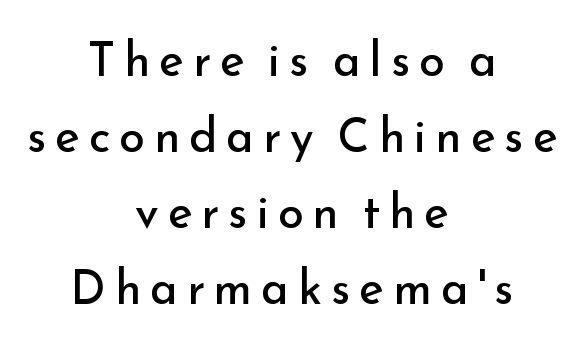
Q: Is the text bold? A: No.
Q: Is the text italic (slanted)? A: No, it is upright.
Q: Is the typeface a serif or a sans-serif typeface? A: Sans-serif.
Q: Is the text underlined? A: No.
Q: How is the paragraph aligned? A: Centered.
Q: Is the spacing between lines tight, normal or loose? A: Normal.
Q: Width (condensed, normal, or wide)? A: Normal.
Q: Stroke contrast? A: Low.
Q: x-height? A: Small.
Q: Monospaced? A: No.
